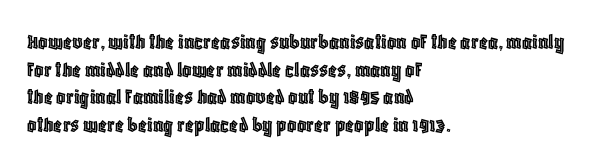
{"italic": "no", "underline": "no", "align": "left", "line_spacing_ratio": 1.2, "letter_spacing": "normal", "letter_spacing_em": 0.0, "glyph_px": 23}
